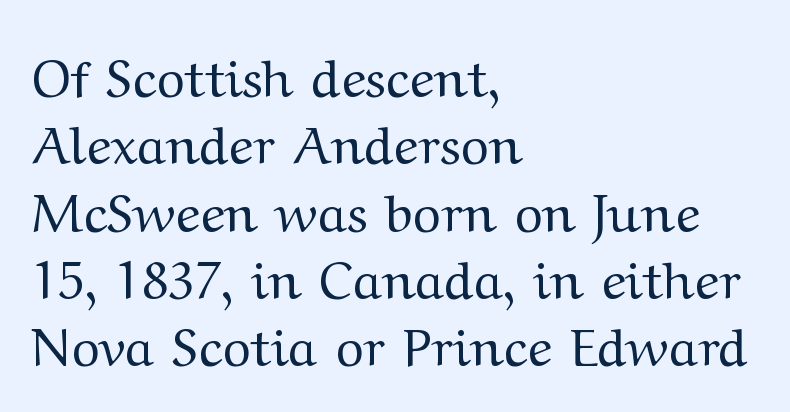
{"serif": "yes", "italic": "no", "bold": "no", "weight": "regular", "width": "wide", "stroke_contrast": "medium", "x_height": "medium", "monospaced": "no", "underline": "no", "align": "left", "line_spacing": "normal", "line_spacing_ratio": 1.27, "letter_spacing": "normal", "letter_spacing_em": 0.0, "glyph_px": 53}
